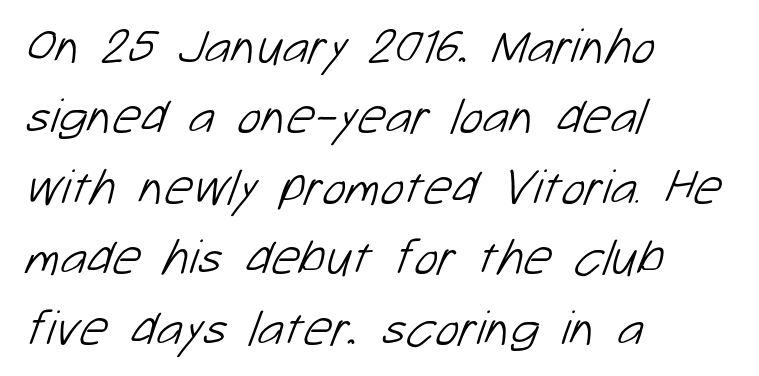
The image shows 50 px light sans-serif type; set left-aligned, normal line spacing (1.41x), normal letter spacing, not underlined; low stroke contrast and a medium x-height.
